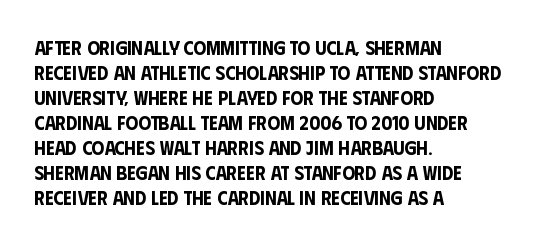
The space between consecutive lines is moderate. The area under the type is left untouched. The letters sit at their default tracking, neither squeezed nor spread. If you drew a line through each stem, it would be perfectly vertical. This rendering uses left alignment, leaving the right contour irregular.
